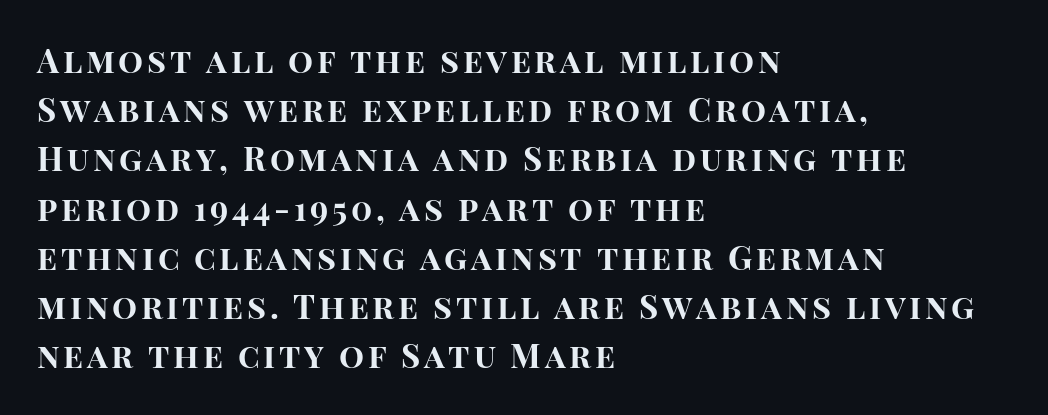
The image shows 33 px bold sans-serif type, upright; set left-aligned, normal line spacing (1.49x), not underlined; high stroke contrast and a large x-height.
